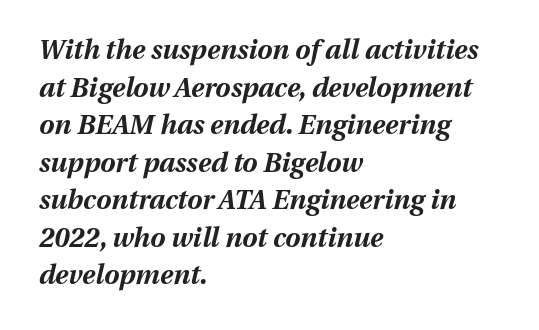
This rendering uses left alignment, leaving the right contour irregular. I'd describe the lettering as bold — thick and assertive. The words here are not underlined. This rendering leaves character spacing at its baseline value. Quick note: italic. This sample keeps an unexceptional amount of space between lines.
